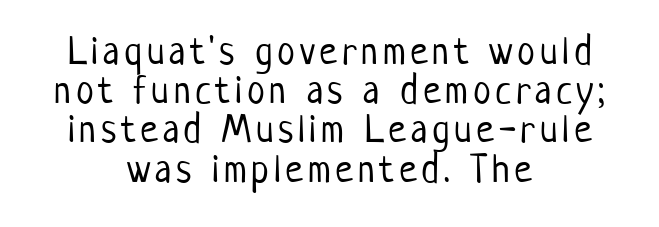
Q: Is the text bold? A: No.
Q: Is the text italic (slanted)? A: No, it is upright.
Q: Is the typeface a serif or a sans-serif typeface? A: Sans-serif.
Q: Is the text underlined? A: No.
Q: How is the paragraph aligned? A: Centered.
Q: Is the spacing between lines tight, normal or loose? A: Tight.
Q: Width (condensed, normal, or wide)? A: Condensed.
Q: Stroke contrast? A: Low.
Q: x-height? A: Medium.
Q: Monospaced? A: No.
